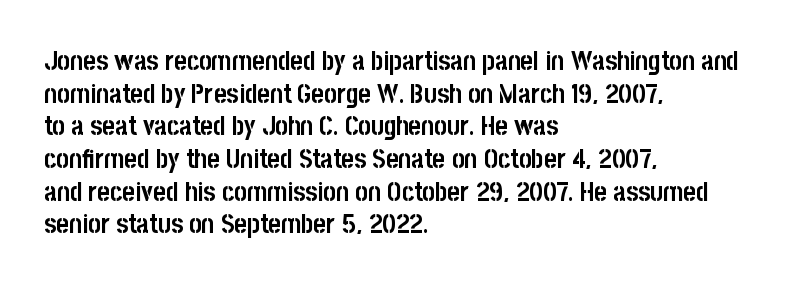
{"italic": "no", "bold": "yes", "underline": "no", "align": "left", "line_spacing_ratio": 1.21, "letter_spacing": "normal", "letter_spacing_em": 0.0, "glyph_px": 27}
